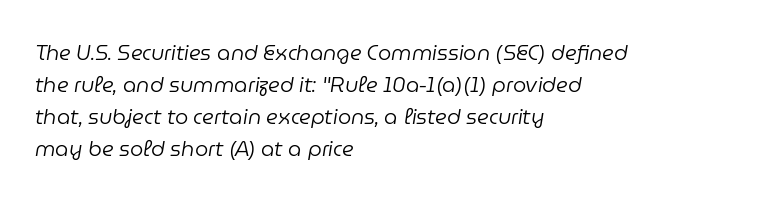
Vertical spacing — default. A clean baseline with only descenders dipping below it. A light-to-regular cut is what we see here. You could call the tracking neutral — neither tight nor loose. Teacher's note: observe the even left margin — that is flush-left alignment. The lettering tilts uniformly, giving the passage an italic look.
